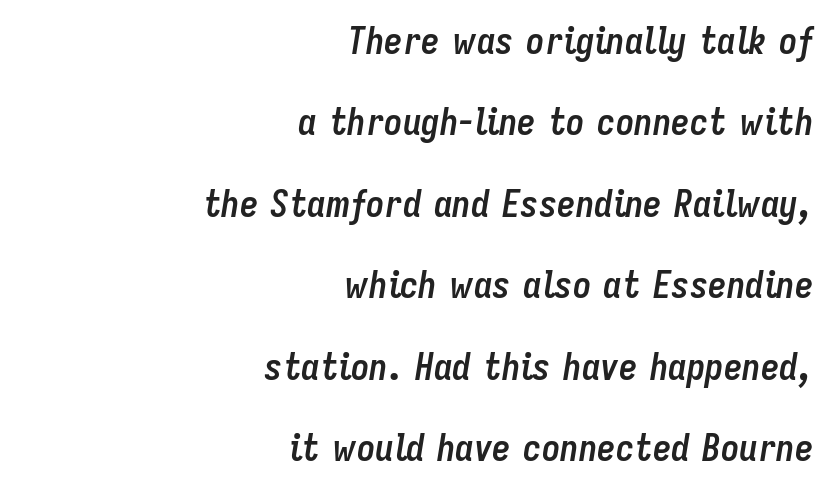
A full-strength bold gives these letters their thick strokes. Has an underline been added? It has not. The lettering tilts uniformly, giving the passage an italic look. The vertical gap from one line to the next is large. Right-aligned paragraph, ragged on the left. Note the varied advance widths — an 'i' is clearly narrower than an 'm'.
